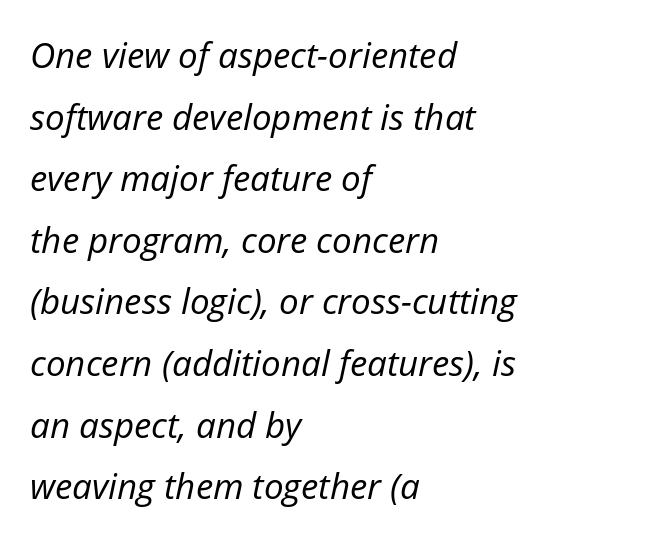
The image shows 35 px regular-weight type, italic (leaning right); set left-aligned, line spacing 1.76x, normal letter spacing, not underlined; low stroke contrast and a medium x-height.
